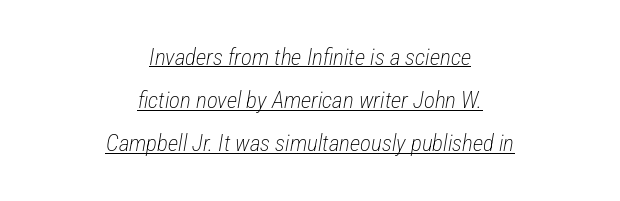
The image shows 23 px text type, italic (leaning right); set centered, line spacing 1.88x, normal letter spacing, underlined.
